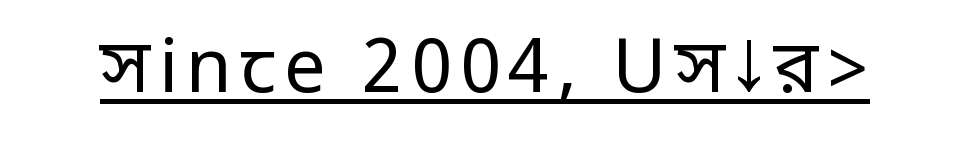
What kind of face is this? One without serifs — a sans. The cut favours lightness, reaching ordinary text weight at its darkest. A baseline rule has been typeset under these characters. The lettering stays uniformly vertical, giving the passage a roman look.
